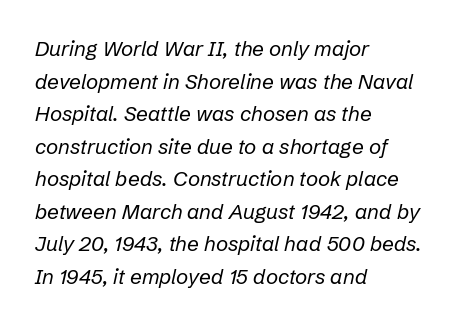
Q: Is the text bold? A: No.
Q: Is the text italic (slanted)? A: Yes, it leans right by about 12 degrees.
Q: Is the text underlined? A: No.
Q: How is the paragraph aligned? A: Left-aligned.
Q: Is the spacing between letters normal or unusually wide? A: Normal.
Q: Is the spacing between lines tight, normal or loose? A: Normal.
